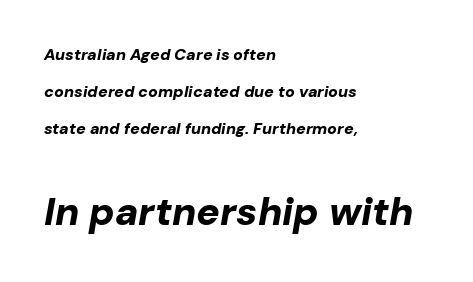
The image shows 39 px bold type, italic (leaning right); set left-aligned, loose line spacing (2.3x), normal letter spacing, not underlined; the second (bottom) block is 2.44x larger; low stroke contrast and a medium x-height.
